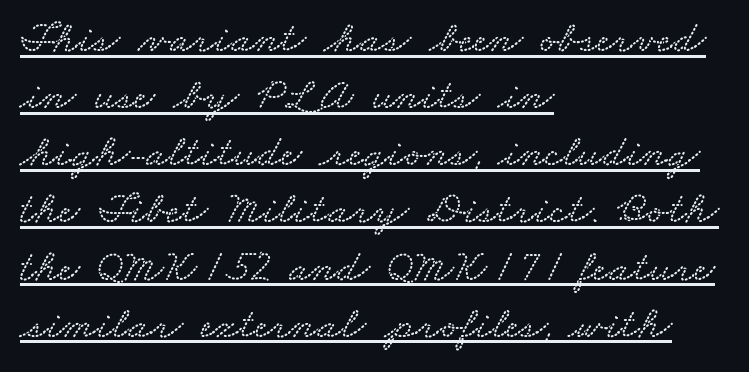
{"width": "wide", "stroke_contrast": "low", "x_height": "small", "monospaced": "no", "underline": "yes", "align": "left", "line_spacing": "normal", "line_spacing_ratio": 1.27, "letter_spacing": "normal", "letter_spacing_em": 0.0, "glyph_px": 45}
